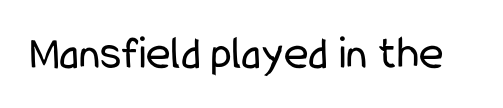
The image shows 47 px regular-weight, condensed sans-serif type, upright; set normal letter spacing, not underlined; low stroke contrast and a medium x-height.
